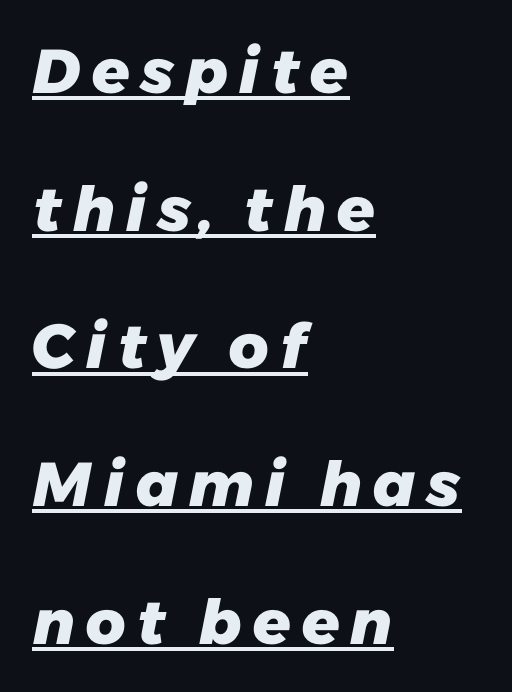
Notice how the passage keeps a crisp vertical edge on the left only. Typesetter's note: full bold, strokes at maximum text heaviness. A typographer would call this underscored text. The face used here is proportionally spaced, like ordinary book or web type. The letters carry no serifs — their stems end cleanly without finishing strokes.
